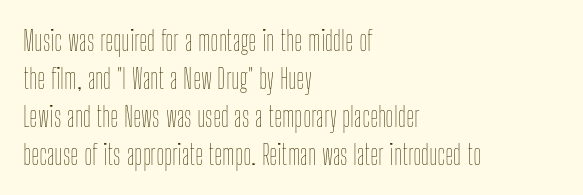
Horizontal bands of white between lines are of average thickness. Teacher's note: observe the even left margin — that is flush-left alignment. A quiet, ordinary-to-light weight characterises the typeface. Does extra space separate the letters? No, they use regular spacing.
